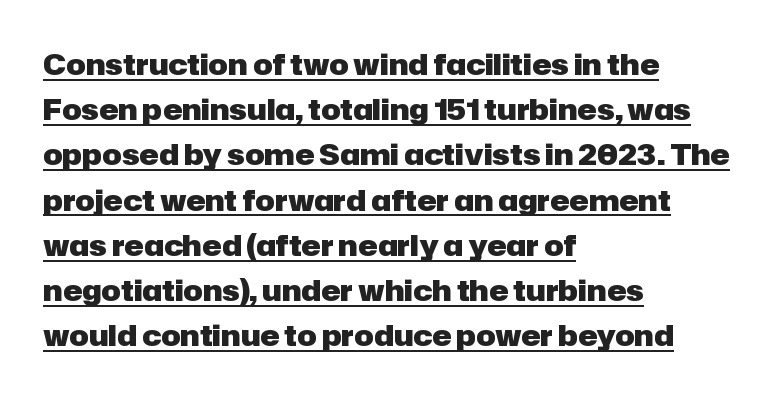
{"serif": "no", "italic": "no", "bold": "yes", "weight": "heavy", "width": "normal", "stroke_contrast": "low", "x_height": "medium", "monospaced": "no", "underline": "yes", "align": "left", "line_spacing": "normal", "line_spacing_ratio": 1.56, "letter_spacing": "normal", "letter_spacing_em": 0.0, "glyph_px": 29}
